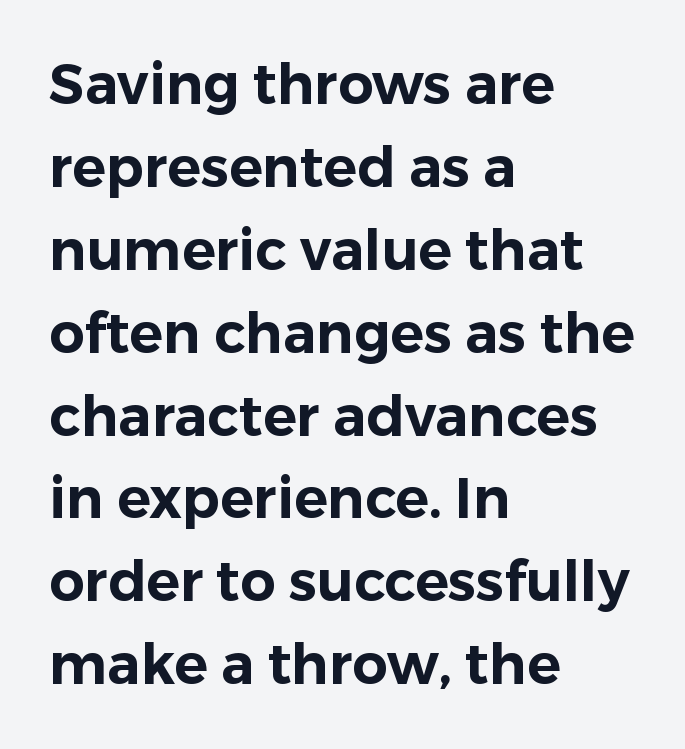
The baseline area is clear. Standard letterfit; no display-style spreading of the glyphs. In terms of letterform style, serifs are entirely absent. The line-height multiplier appears to be the usual default. Italic: no, the glyphs are upright roman.
